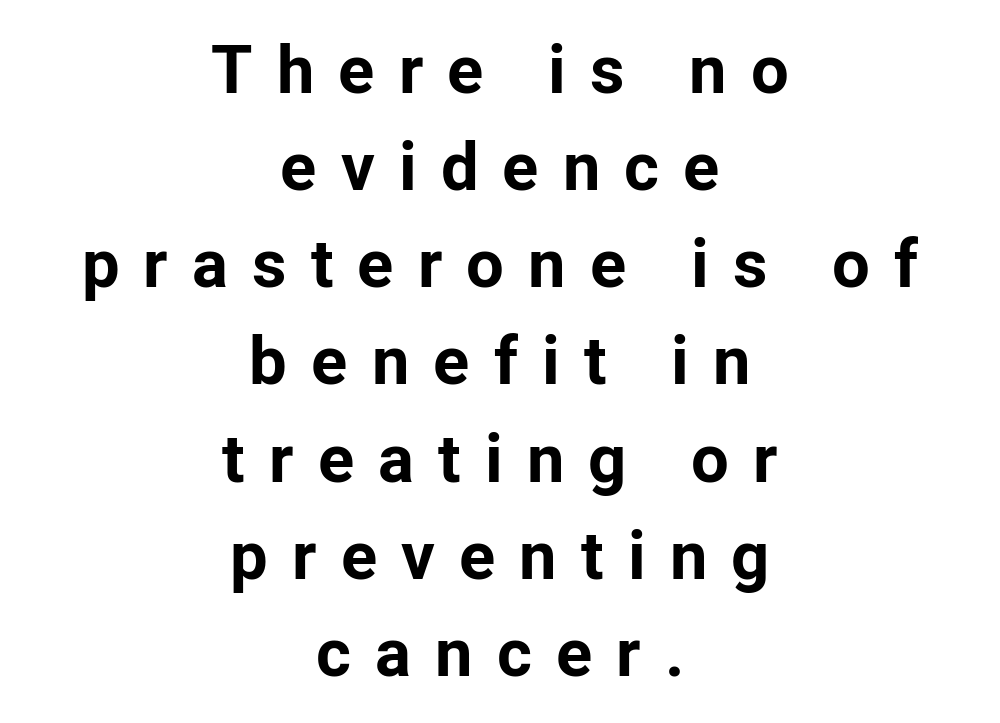
The space beneath each line is pristine and unruled. The designer went with a sans here, leaving each stem footless. Italic: no, the glyphs are upright roman. The designer left line spacing at the default.
